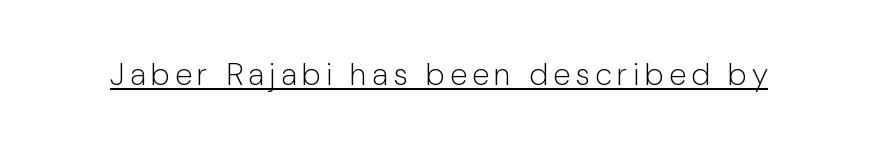
Q: Is the text bold? A: No.
Q: Is the text italic (slanted)? A: No, it is upright.
Q: Is the typeface a serif or a sans-serif typeface? A: Sans-serif.
Q: Is the text underlined? A: Yes.
Q: Width (condensed, normal, or wide)? A: Normal.
Q: Stroke contrast? A: Low.
Q: x-height? A: Medium.
Q: Monospaced? A: No.
